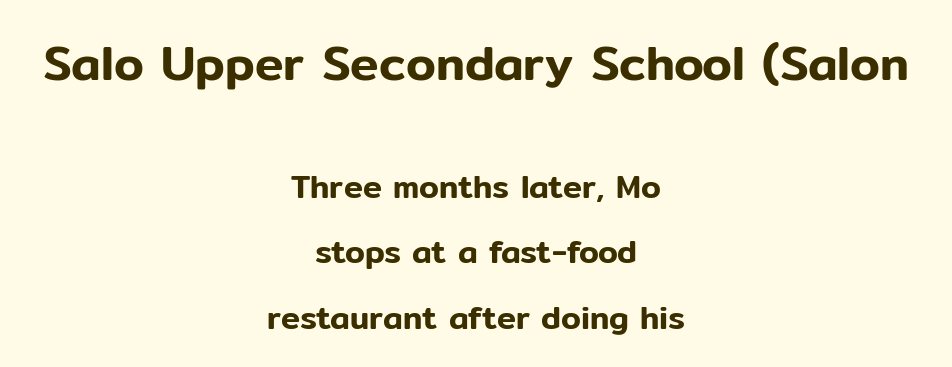
{"serif": "no", "italic": "no", "width": "normal", "stroke_contrast": "low", "x_height": "medium", "monospaced": "no", "underline": "no", "align": "center", "line_spacing": "loose", "line_spacing_ratio": 2.05, "letter_spacing": "normal", "letter_spacing_em": 0.0, "larger_block": "first", "size_ratio": 1.5, "glyph_px": 48}
